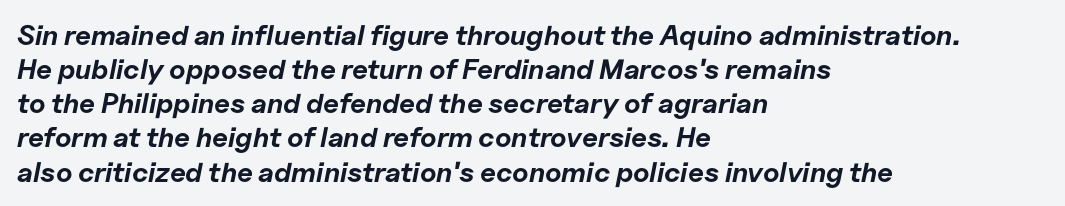
Q: Is the text bold? A: Yes.
Q: Is the text italic (slanted)? A: Yes, it leans right by about 11 degrees.
Q: Is the text underlined? A: No.
Q: How is the paragraph aligned? A: Left-aligned.
Q: Is the spacing between letters normal or unusually wide? A: Normal.
Q: Width (condensed, normal, or wide)? A: Normal.
Q: Stroke contrast? A: Low.
Q: x-height? A: Medium.
Q: Monospaced? A: No.
